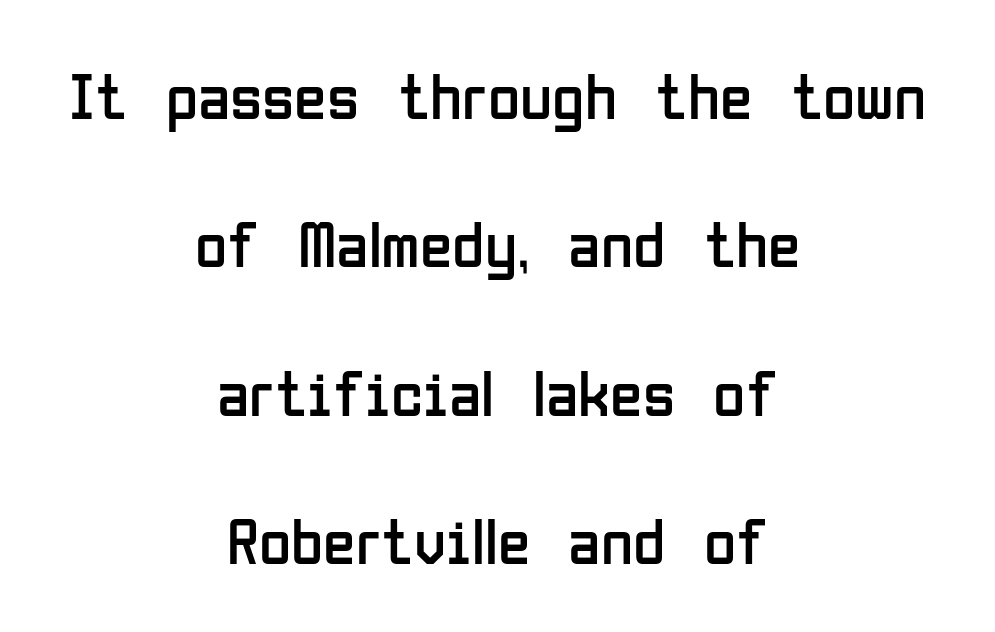
Q: Is the text bold? A: No.
Q: Is the text italic (slanted)? A: No, it is upright.
Q: Is the typeface a serif or a sans-serif typeface? A: Sans-serif.
Q: Is the text underlined? A: No.
Q: How is the paragraph aligned? A: Centered.
Q: Is the spacing between letters normal or unusually wide? A: Normal.
Q: Is the spacing between lines tight, normal or loose? A: Loose.
Q: Width (condensed, normal, or wide)? A: Condensed.
Q: Stroke contrast? A: Low.
Q: x-height? A: Medium.
Q: Monospaced? A: No.
